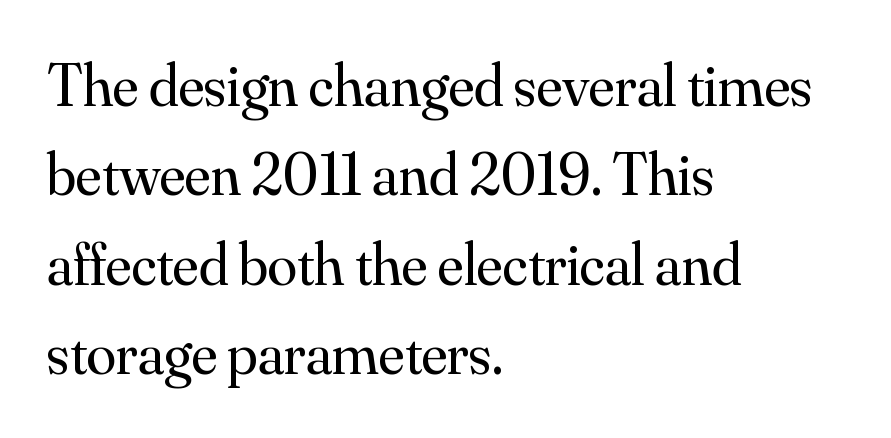
The string is rendered with underlining switched off. Stems and bowls with no extra thickness — not bold. All the whitespace from short lines collects on the right. The letters stand upright; this is a roman face.
